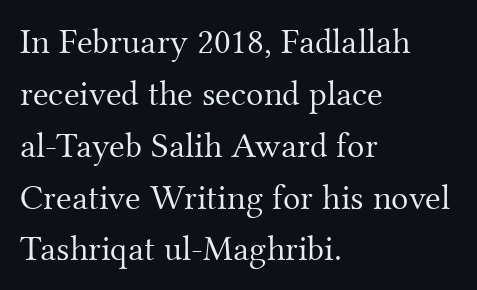
{"serif": "yes", "italic": "no", "bold": "no", "weight": "light", "width": "normal", "stroke_contrast": "medium", "x_height": "small", "monospaced": "no", "underline": "no", "align": "left", "line_spacing": "normal", "line_spacing_ratio": 1.44, "letter_spacing": "normal", "letter_spacing_em": 0.0, "glyph_px": 36}
